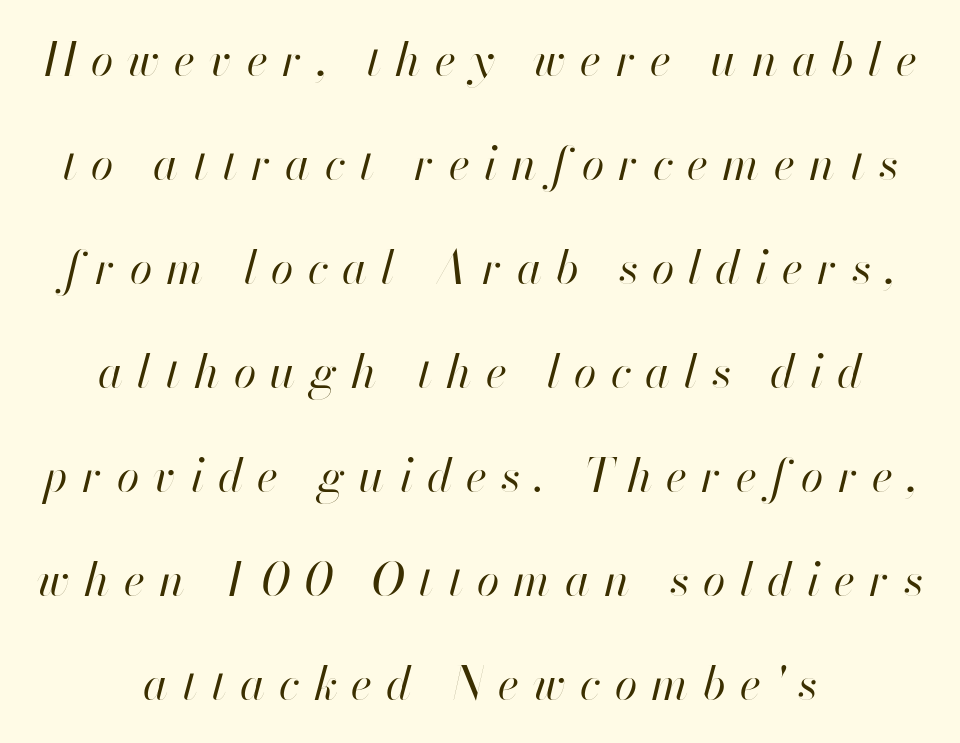
Does extra space separate the letters? Yes, quite a lot of it. The strip under each line holds only bare page. The font's italic variant was chosen for this text. Spacing verdict: proportional, widths tailored to each character. Is there much room between lines? Yes — plenty of vertical air separates them. Each line is balanced around a shared central axis.
